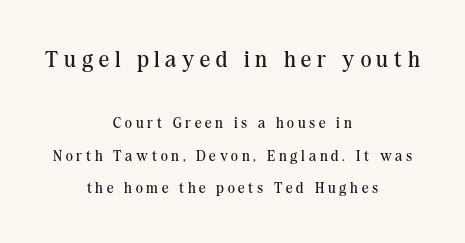
The image shows 23 px text type, upright; set centered, loose line spacing (2.19x), unusually wide letter spacing (+0.25 em), not underlined; the first (top) block is 1.53x larger.
